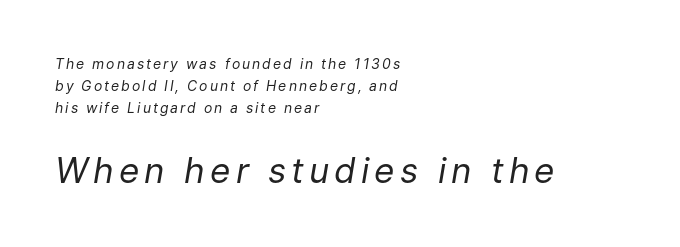
Q: Is the text bold? A: No.
Q: Is the text italic (slanted)? A: Yes, it leans right by about 9 degrees.
Q: Is the text underlined? A: No.
Q: How is the paragraph aligned? A: Left-aligned.
Q: Is the spacing between lines tight, normal or loose? A: Normal.
Q: Which block of text is set in a larger size, the first (top) or the second (bottom)? A: The second (bottom) one.
Q: Width (condensed, normal, or wide)? A: Normal.
Q: Stroke contrast? A: Low.
Q: x-height? A: Medium.
Q: Monospaced? A: No.
